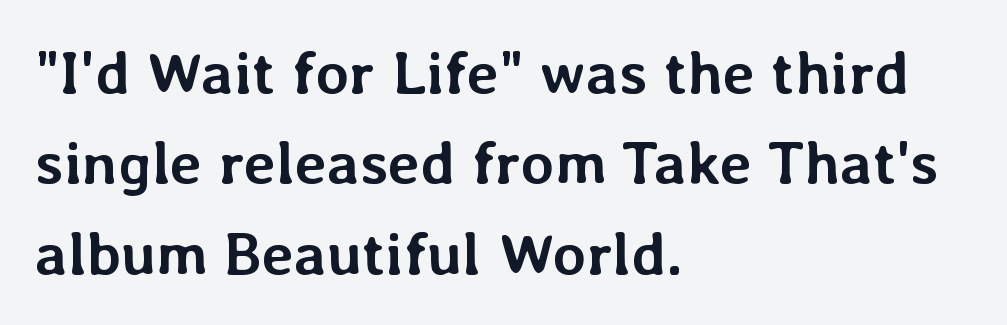
Rule under the text: the space is simply empty. Think of a printed novel: that variable character pitch is what you see here. Students, this is bold: see how much ink each stroke carries. Observe the ordinary spacing: letters are neighbours, not strangers. Successive baselines arrive at the customary interval. Nope, not italic — everything's standing straight.
